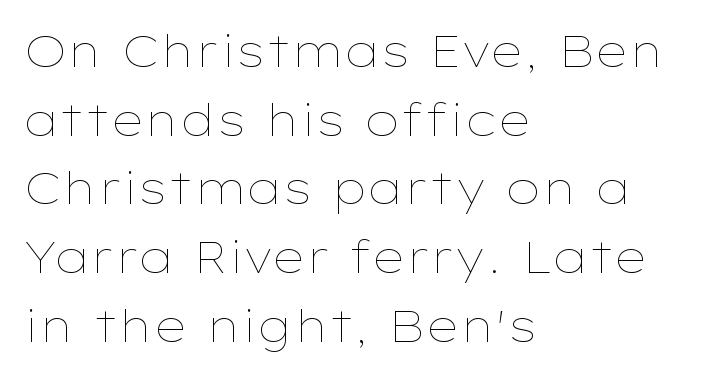
Q: Is the text bold? A: No.
Q: Is the text italic (slanted)? A: No, it is upright.
Q: Is the text underlined? A: No.
Q: How is the paragraph aligned? A: Left-aligned.
Q: Is the spacing between letters normal or unusually wide? A: Normal.
Q: Is the spacing between lines tight, normal or loose? A: Normal.
Q: Width (condensed, normal, or wide)? A: Wide.
Q: Stroke contrast? A: Low.
Q: x-height? A: Medium.
Q: Monospaced? A: No.
